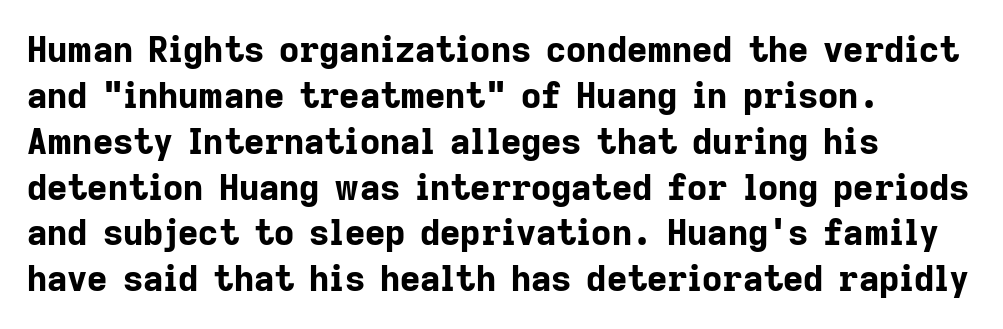
Q: Is the text bold? A: Yes.
Q: Is the text italic (slanted)? A: No, it is upright.
Q: Is the typeface a serif or a sans-serif typeface? A: Sans-serif.
Q: Is the text underlined? A: No.
Q: How is the paragraph aligned? A: Left-aligned.
Q: Is the spacing between letters normal or unusually wide? A: Normal.
Q: Is the spacing between lines tight, normal or loose? A: Normal.
Q: Width (condensed, normal, or wide)? A: Normal.
Q: Stroke contrast? A: Low.
Q: x-height? A: Medium.
Q: Monospaced? A: No.
